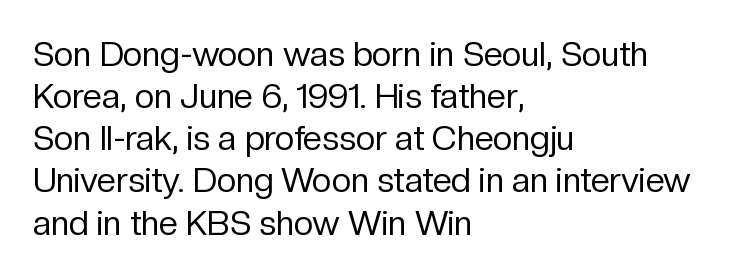
In CSS terms this would be text-align: left. Spacing between characters is what you'd get straight out of the box. These glyphs show unthickened strokes, regular width or finer. This is roman type, the default non-slanted kind.
